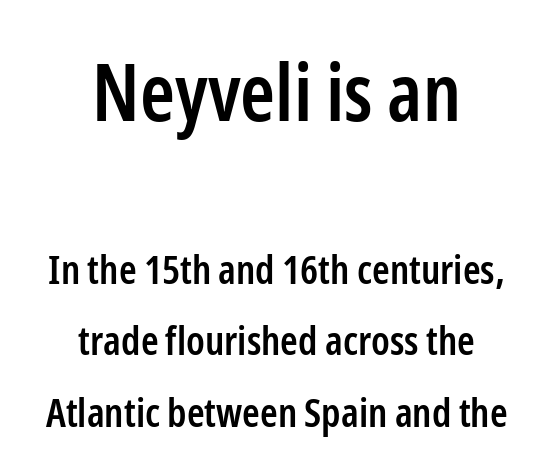
{"serif": "no", "italic": "no", "bold": "semi", "weight": "semibold", "width": "condensed", "stroke_contrast": "low", "x_height": "medium", "monospaced": "no", "underline": "no", "align": "center", "line_spacing_ratio": 1.79, "letter_spacing": "normal", "letter_spacing_em": 0.0, "larger_block": "first", "size_ratio": 1.98, "glyph_px": 79}
